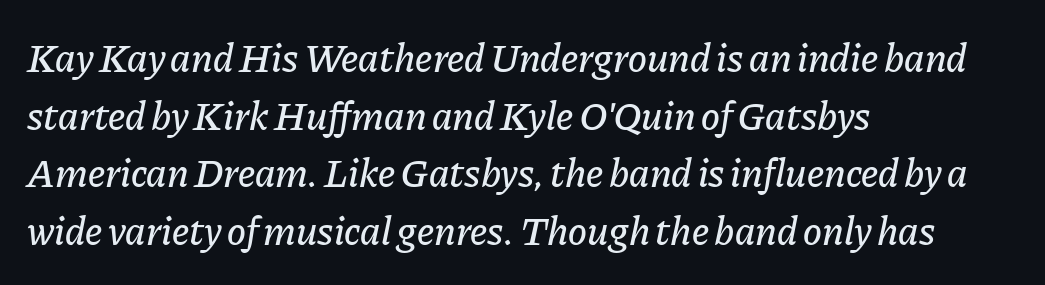
{"italic": "yes", "lean": "right", "slant_degrees": 11, "width": "normal", "stroke_contrast": "low", "x_height": "medium", "monospaced": "no", "underline": "no", "align": "left", "line_spacing": "normal", "line_spacing_ratio": 1.44, "letter_spacing": "normal", "letter_spacing_em": 0.0, "glyph_px": 40}
